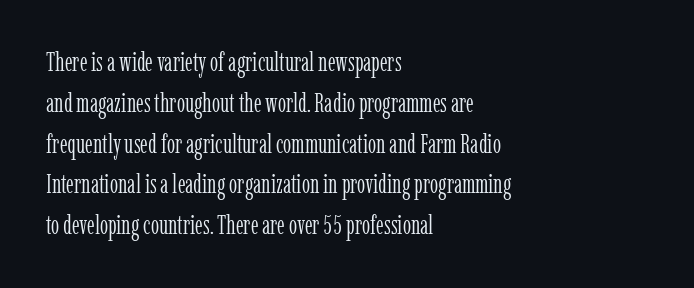
{"italic": "no", "bold": "no", "underline": "no", "align": "left", "line_spacing": "normal", "line_spacing_ratio": 1.57, "letter_spacing": "normal", "letter_spacing_em": 0.0, "glyph_px": 26}
